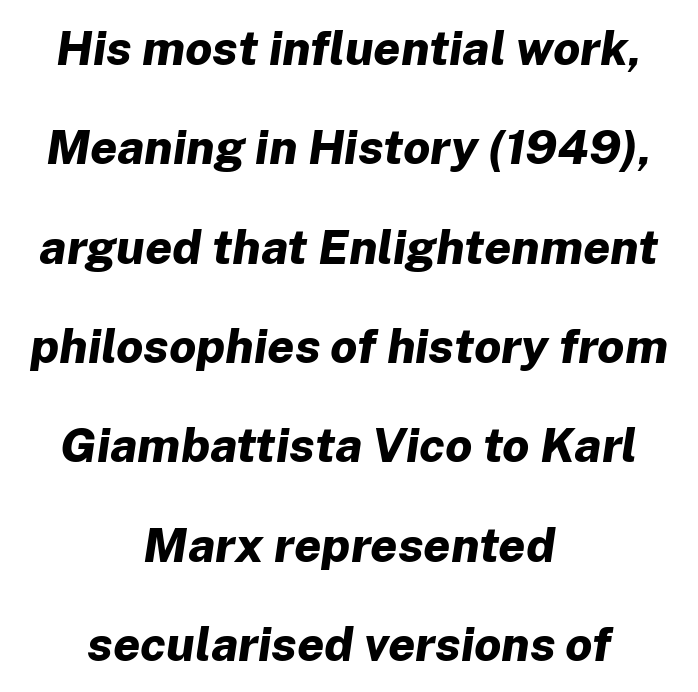
The image shows 48 px bold type, italic (leaning right); set centered, loose line spacing (2.07x), normal letter spacing, not underlined; low stroke contrast and a medium x-height.
